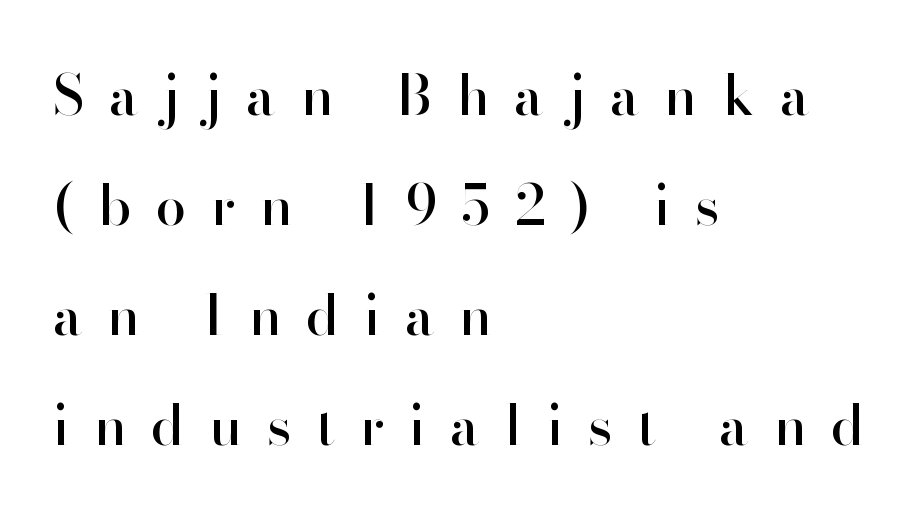
Anything drawn beneath the words? Only blank space. Type style note: lacks serifs. Leading: increased. Notice how the stems are strictly vertical — no italics here. Proportional: the letters do not fall into vertical columns.
